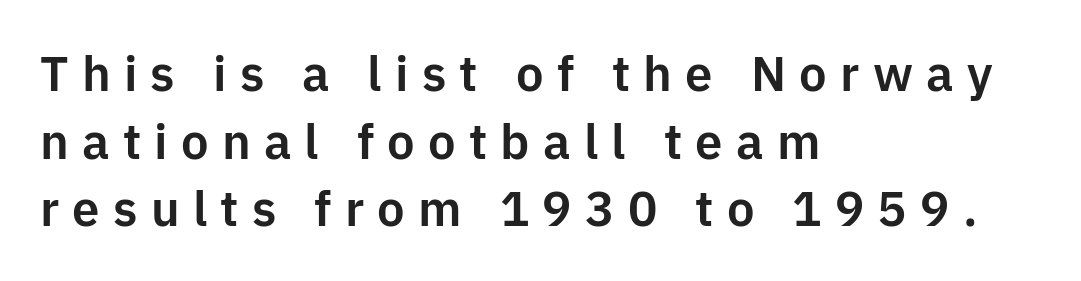
{"serif": "no", "italic": "no", "width": "normal", "stroke_contrast": "low", "x_height": "medium", "monospaced": "no", "underline": "no", "align": "left", "line_spacing": "normal", "line_spacing_ratio": 1.38, "letter_spacing": "wide", "letter_spacing_em": 0.27, "glyph_px": 49}
